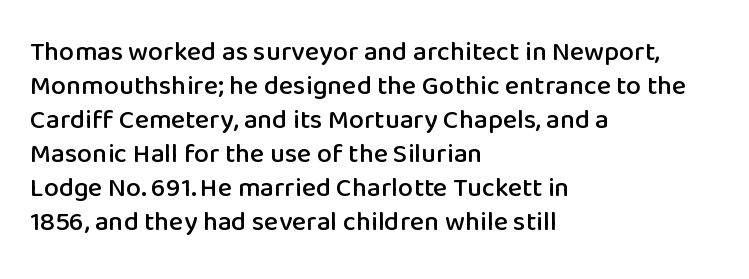
Q: Is the text italic (slanted)? A: No, it is upright.
Q: Is the text underlined? A: No.
Q: How is the paragraph aligned? A: Left-aligned.
Q: Is the spacing between letters normal or unusually wide? A: Normal.
Q: Is the spacing between lines tight, normal or loose? A: Normal.
